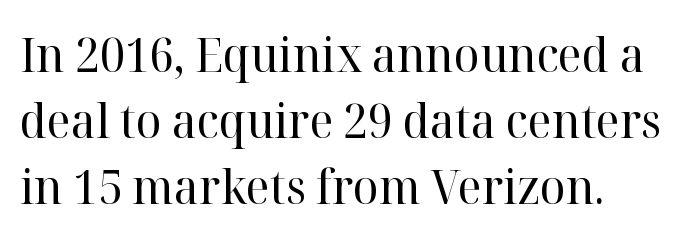
{"serif": "yes", "italic": "no", "bold": "no", "weight": "regular", "width": "normal", "stroke_contrast": "high", "x_height": "medium", "monospaced": "no", "underline": "no", "line_spacing": "normal", "line_spacing_ratio": 1.37, "letter_spacing": "normal", "letter_spacing_em": 0.0, "glyph_px": 48}
